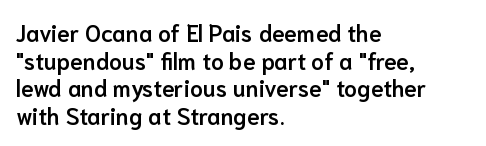
Q: Is the text bold? A: Semi-bold.
Q: Is the text italic (slanted)? A: No, it is upright.
Q: Is the text underlined? A: No.
Q: How is the paragraph aligned? A: Left-aligned.
Q: Is the spacing between letters normal or unusually wide? A: Normal.
